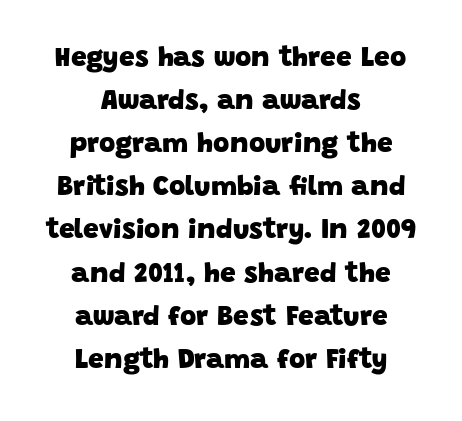
The typeface chosen for these lines omits serifs. Proportional: the letters do not fall into vertical columns. Each row of text sits above clean, open space. Bold? Absolutely — the strokes are thick and heavy. The rows are spaced the way most documents space them.
